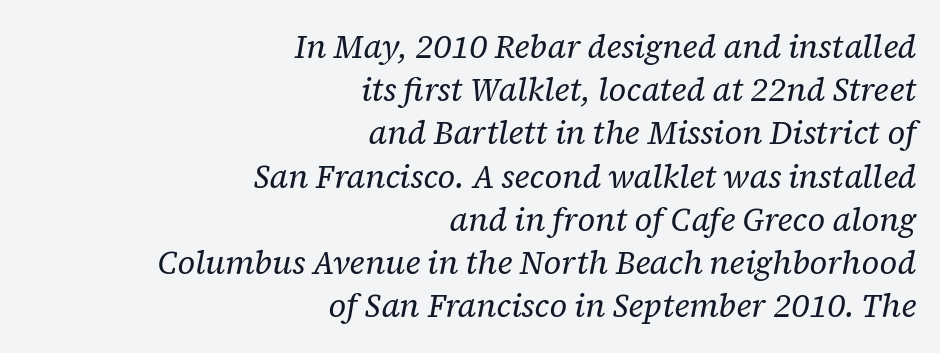
Heaviness? Minimal to ordinary, like unemphasized prose. Typographically, this falls in the serif category. Students, note that the glyphs here touch the page at normal intervals. A normal amount of white space separates one row of letters from the next. Yep, that's italic — everything's leaning.
